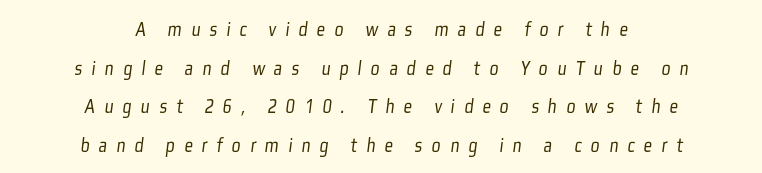
The image shows 21 px text type; set centered, line spacing 1.84x, unusually wide letter spacing (+0.44 em), not underlined.
